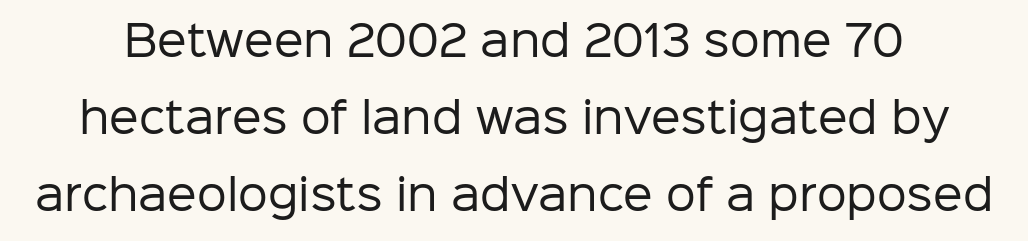
Is this a heavy cut? Hardly; it is regular or lighter. The zone under the glyphs is completely vacant. Character widths vary here, with narrow letters taking less room than wide ones. The passage shown is typeset with a sans-serif family. These lines keep a tight, regular rhythm from letter to letter.
